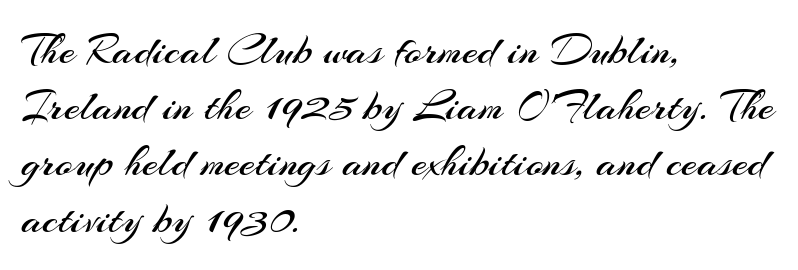
The image shows 45 px regular-weight sans-serif type; set left-aligned, normal line spacing (1.25x), normal letter spacing, not underlined; medium stroke contrast and a small x-height.
